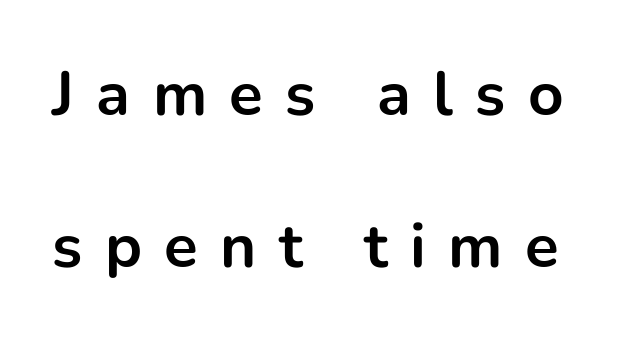
Q: Is the text bold? A: Yes.
Q: Is the text italic (slanted)? A: No, it is upright.
Q: Is the typeface a serif or a sans-serif typeface? A: Sans-serif.
Q: Is the text underlined? A: No.
Q: Is the spacing between letters normal or unusually wide? A: Unusually wide.
Q: Is the spacing between lines tight, normal or loose? A: Loose.
Q: Width (condensed, normal, or wide)? A: Normal.
Q: Stroke contrast? A: Low.
Q: x-height? A: Medium.
Q: Monospaced? A: No.
